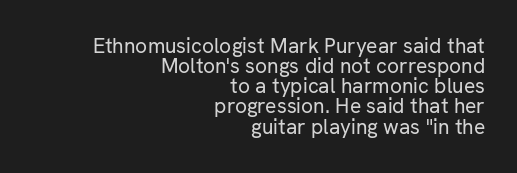
{"italic": "no", "bold": "no", "underline": "no", "align": "right", "line_spacing": "tight", "line_spacing_ratio": 0.96, "letter_spacing": "normal", "letter_spacing_em": 0.0, "glyph_px": 21}
